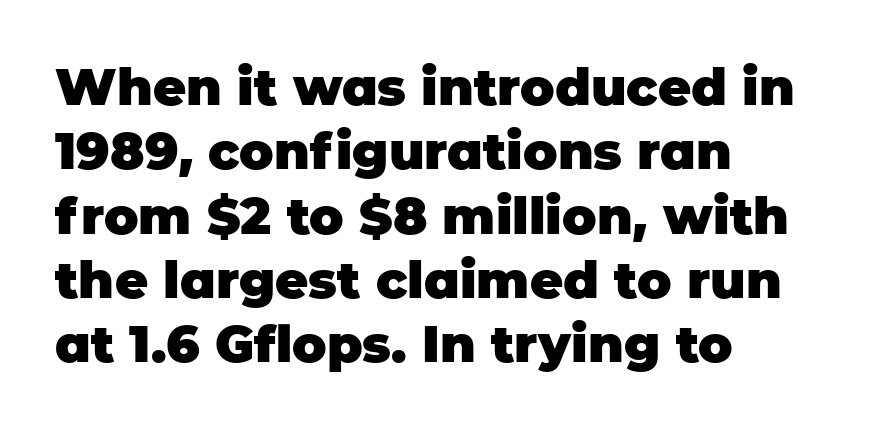
Q: Is the text bold? A: Yes.
Q: Is the text italic (slanted)? A: No, it is upright.
Q: Is the typeface a serif or a sans-serif typeface? A: Sans-serif.
Q: Is the text underlined? A: No.
Q: How is the paragraph aligned? A: Left-aligned.
Q: Is the spacing between letters normal or unusually wide? A: Normal.
Q: Is the spacing between lines tight, normal or loose? A: Normal.
Q: Width (condensed, normal, or wide)? A: Normal.
Q: Stroke contrast? A: Low.
Q: x-height? A: Large.
Q: Monospaced? A: No.
